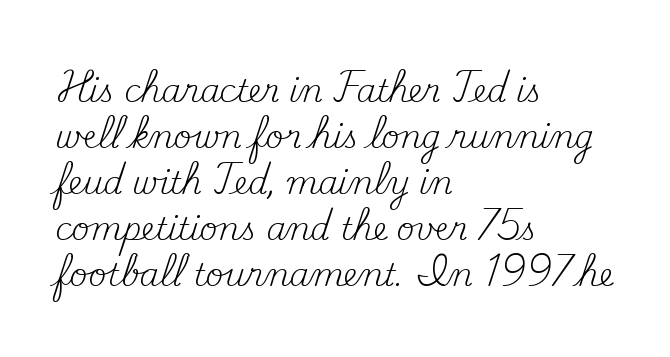
The image shows 31 px regular-weight serif type; set left-aligned, normal line spacing (1.48x), normal letter spacing, not underlined; medium stroke contrast and a small x-height.
